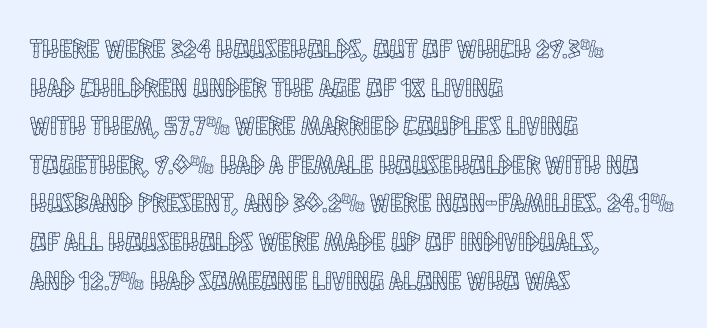
Tracking value appears to be zero — textbook default spacing. The font's upright variant was chosen for this text. Alignment: flush left. Rows of type keep a routine distance in the vertical direction. This rendering features lettering with no underline.
